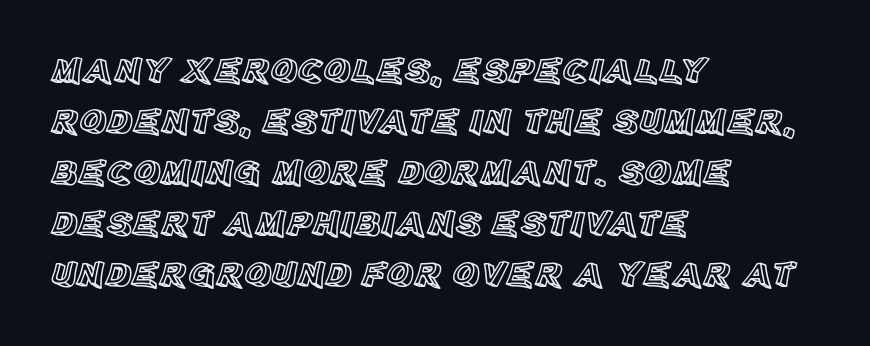
Q: Is the text italic (slanted)? A: Yes.
Q: Is the text underlined? A: No.
Q: How is the paragraph aligned? A: Left-aligned.
Q: Is the spacing between letters normal or unusually wide? A: Normal.
Q: Is the spacing between lines tight, normal or loose? A: Normal.
Q: Width (condensed, normal, or wide)? A: Normal.
Q: x-height? A: Large.
Q: Monospaced? A: No.
